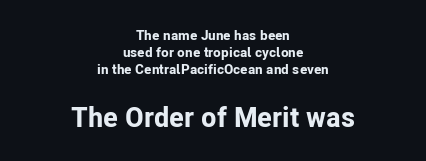
A typesetter would call this proportional, since set widths differ per character. Spacing between characters is what you'd get straight out of the box. The lower block of text is set noticeably larger than the block above it. Classification — sans serif. No word sits above an underline. These lines are centered, leaving both edges ragged.
